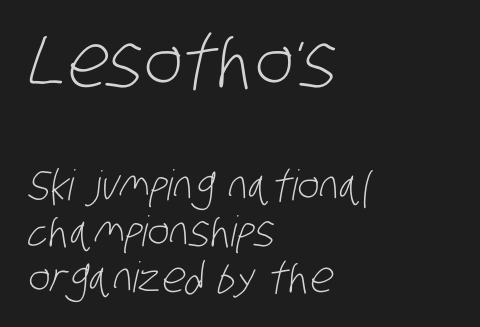
The image shows 73 px light, condensed sans-serif type; set left-aligned, tight line spacing (1.1x), normal letter spacing, not underlined; the first (top) block is 1.74x larger; low stroke contrast and a large x-height.
